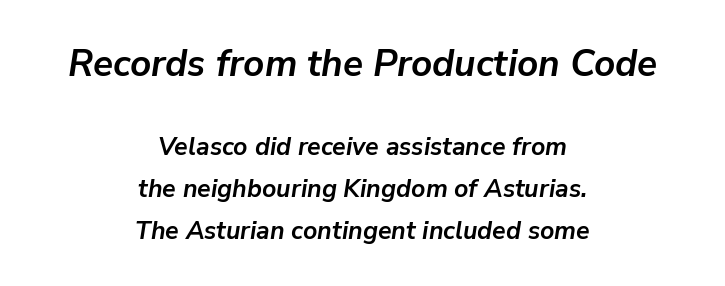
The image shows 37 px semibold type, italic (leaning right); set centered, normal line spacing (1.67x), normal letter spacing, not underlined; the first (top) block is 1.48x larger; low stroke contrast and a medium x-height.
